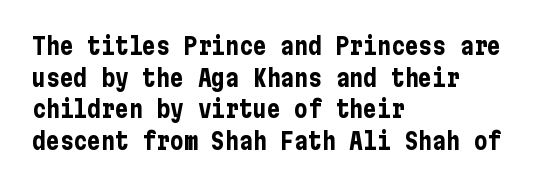
The image shows 23 px bold type, upright; set left-aligned, normal line spacing (1.38x), normal letter spacing, not underlined.
